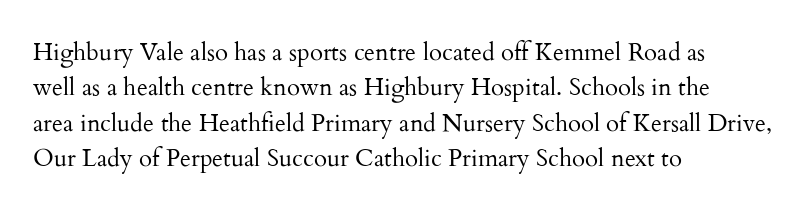
The image shows 24 px text type, upright; set left-aligned, normal line spacing (1.47x), normal letter spacing, not underlined.
